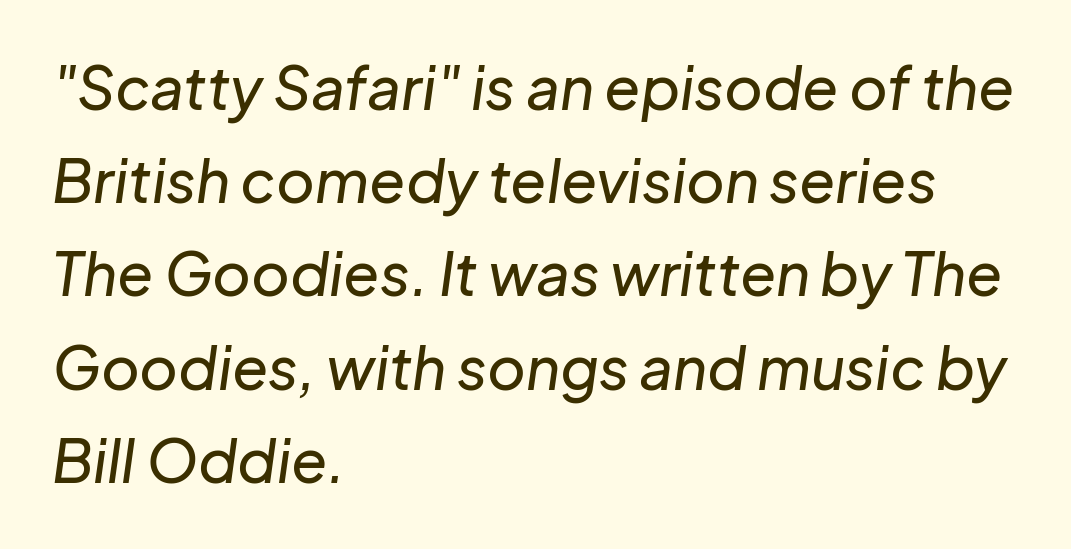
Notice how the passage keeps a crisp vertical edge on the left only. The line-height multiplier appears to be the usual default. Nothing unusual about the tracking: characters are spaced as the font intends. You can tell it's italic because the verticals aren't actually vertical. Unmarked baselines from the first word to the last. The passage shown is typed in a proportional face where columns would drift.
